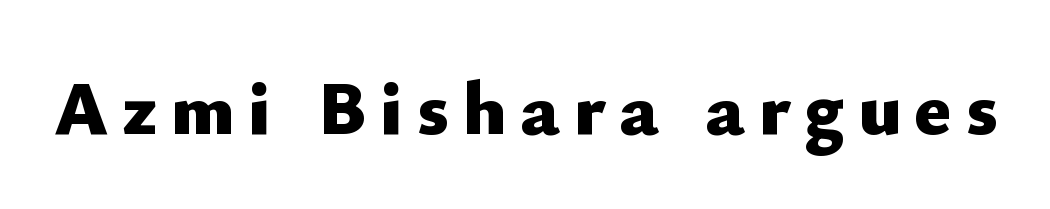
This sample uses a sans-serif face. Every character sits straight up, as roman type does. Is this a fixed-width face? No — the glyphs have proportional, varying widths. Strong, thick strokes mark this as bold type. A bare baseline throughout the passage.
